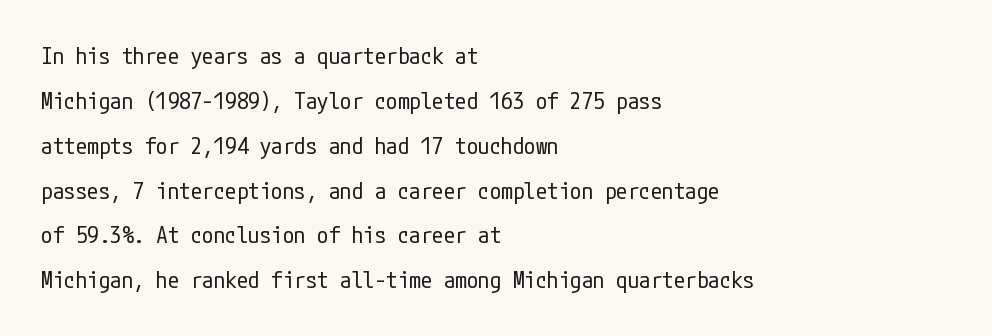
{"italic": "no", "bold": "no", "underline": "no", "align": "left", "line_spacing": "loose", "line_spacing_ratio": 1.95, "letter_spacing": "normal", "letter_spacing_em": 0.0, "glyph_px": 23}
